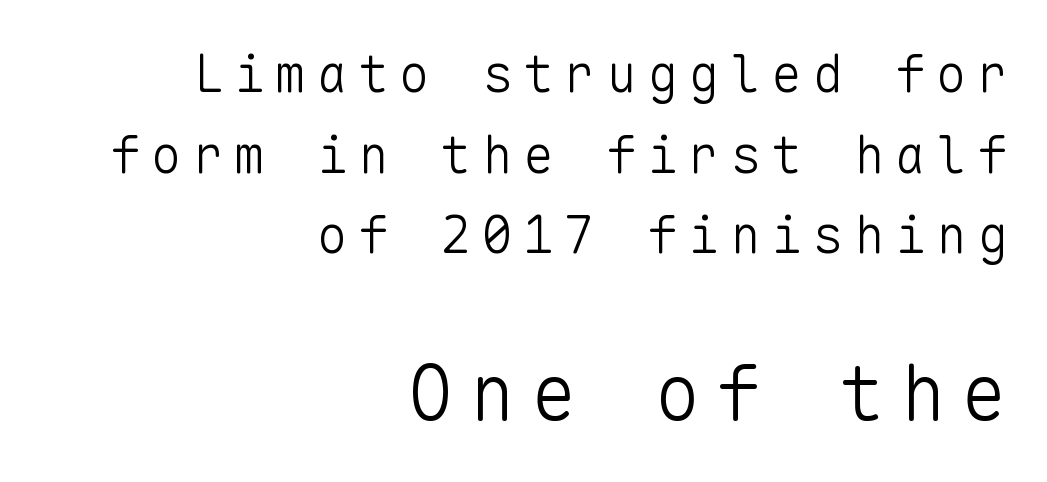
The space between consecutive lines is moderate. Note: no serifs on the glyphs. A flush-right, rag-left setting is used for this passage. Quick note: not italic, upright.
